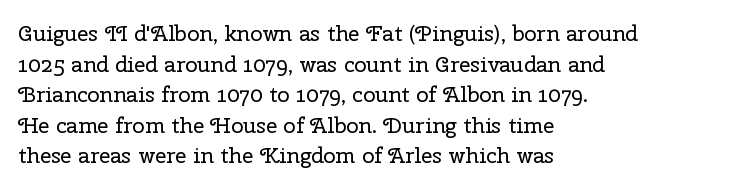
Q: Is the text bold? A: No.
Q: Is the text italic (slanted)? A: No, it is upright.
Q: Is the text underlined? A: No.
Q: How is the paragraph aligned? A: Left-aligned.
Q: Is the spacing between letters normal or unusually wide? A: Normal.
Q: Is the spacing between lines tight, normal or loose? A: Normal.
